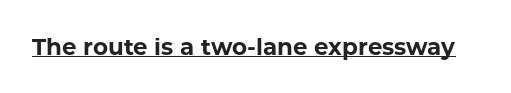
Q: Is the text bold? A: Yes.
Q: Is the text italic (slanted)? A: No, it is upright.
Q: Is the text underlined? A: Yes.
Q: Is the spacing between letters normal or unusually wide? A: Normal.
